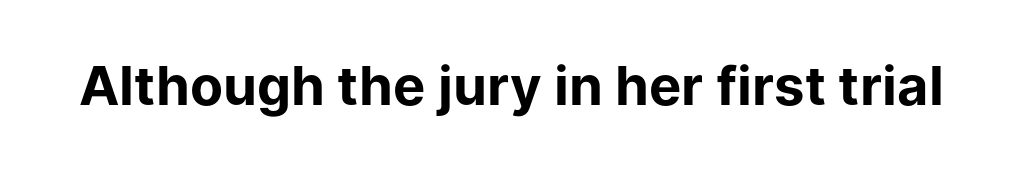
Stroke terminals: plain, sans-serif. Designer's note — italics off, roman on. Each letter keeps its own natural width here, so spacing adapts to shape. No word sits above an underline.
